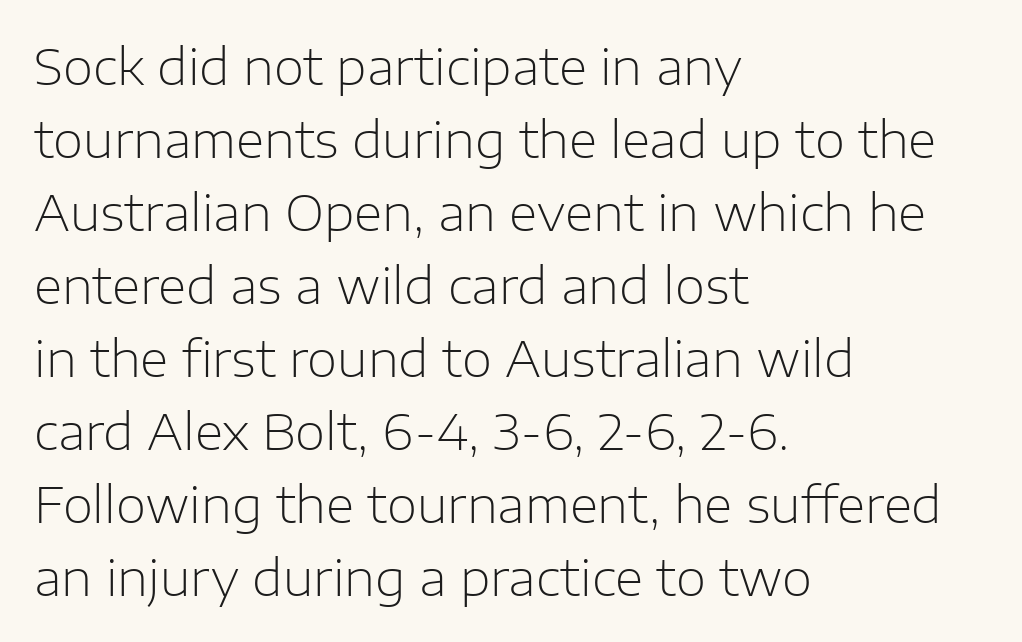
Q: Is the text bold? A: No.
Q: Is the text italic (slanted)? A: No, it is upright.
Q: Is the typeface a serif or a sans-serif typeface? A: Sans-serif.
Q: Is the text underlined? A: No.
Q: How is the paragraph aligned? A: Left-aligned.
Q: Is the spacing between letters normal or unusually wide? A: Normal.
Q: Is the spacing between lines tight, normal or loose? A: Normal.
Q: Width (condensed, normal, or wide)? A: Normal.
Q: Stroke contrast? A: Low.
Q: x-height? A: Medium.
Q: Monospaced? A: No.
